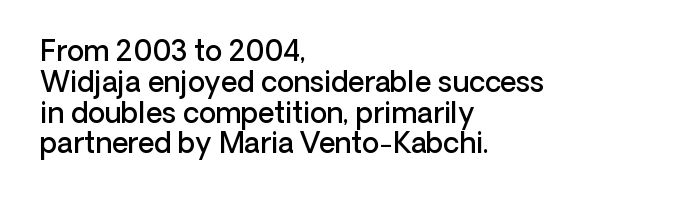
Q: Is the text bold? A: Semi-bold.
Q: Is the text italic (slanted)? A: No, it is upright.
Q: Is the typeface a serif or a sans-serif typeface? A: Sans-serif.
Q: Is the text underlined? A: No.
Q: How is the paragraph aligned? A: Left-aligned.
Q: Is the spacing between letters normal or unusually wide? A: Normal.
Q: Is the spacing between lines tight, normal or loose? A: Tight.
Q: Width (condensed, normal, or wide)? A: Normal.
Q: Stroke contrast? A: Low.
Q: x-height? A: Medium.
Q: Monospaced? A: No.
